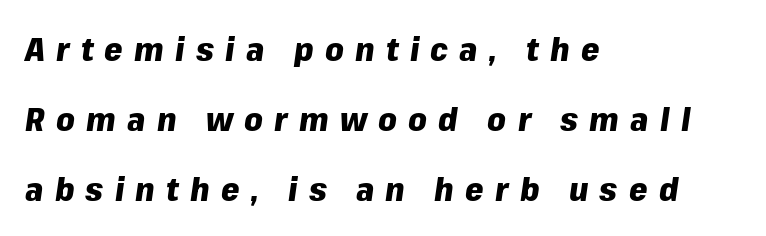
The image shows 33 px heavy type, italic (leaning right); set left-aligned, loose line spacing (2.12x), unusually wide letter spacing (+0.34 em), not underlined; low stroke contrast and a medium x-height.
